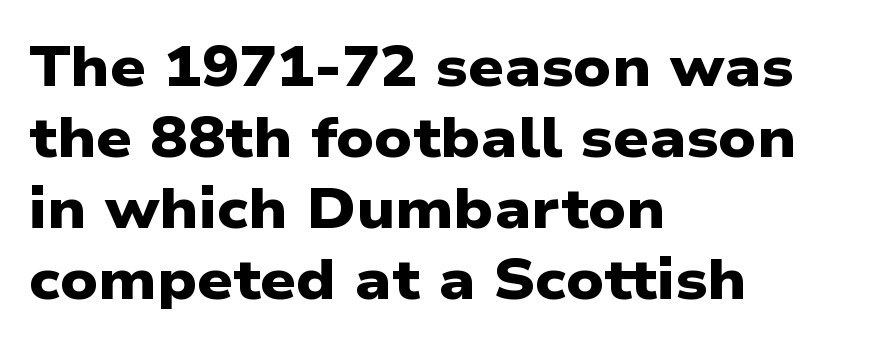
Q: Is the text bold? A: Yes.
Q: Is the typeface a serif or a sans-serif typeface? A: Sans-serif.
Q: Is the text underlined? A: No.
Q: How is the paragraph aligned? A: Left-aligned.
Q: Is the spacing between letters normal or unusually wide? A: Normal.
Q: Is the spacing between lines tight, normal or loose? A: Normal.
Q: Width (condensed, normal, or wide)? A: Wide.
Q: Stroke contrast? A: Low.
Q: x-height? A: Medium.
Q: Monospaced? A: No.
